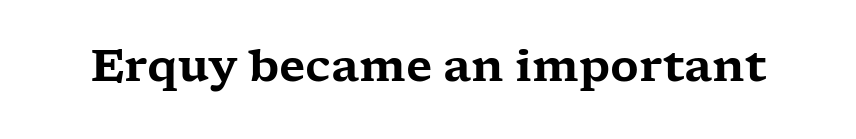
The image shows 44 px wide serif type, upright; set normal letter spacing, not underlined; low stroke contrast and a medium x-height.
